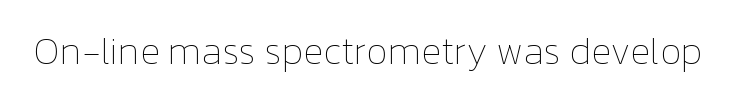
Q: Is the text bold? A: No.
Q: Is the text italic (slanted)? A: No, it is upright.
Q: Is the text underlined? A: No.
Q: Is the spacing between letters normal or unusually wide? A: Normal.
Q: Width (condensed, normal, or wide)? A: Normal.
Q: Stroke contrast? A: Low.
Q: x-height? A: Medium.
Q: Monospaced? A: No.
